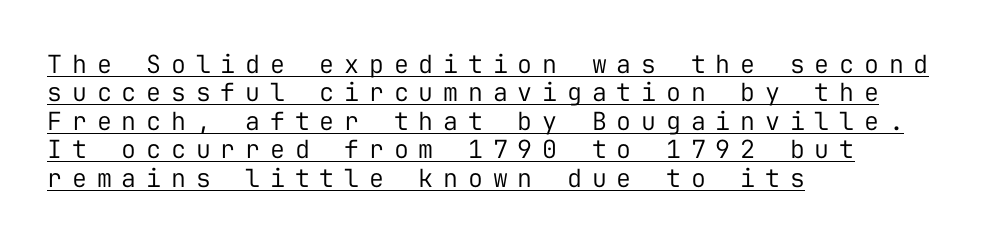
{"italic": "no", "bold": "no", "underline": "yes", "align": "left", "line_spacing": "tight", "line_spacing_ratio": 1.14, "letter_spacing": "wide", "letter_spacing_em": 0.39, "glyph_px": 25}
